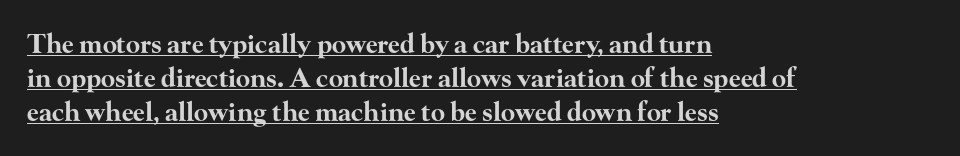
The image shows 26 px bold type, upright; set left-aligned, normal line spacing (1.3x), normal letter spacing, underlined.
